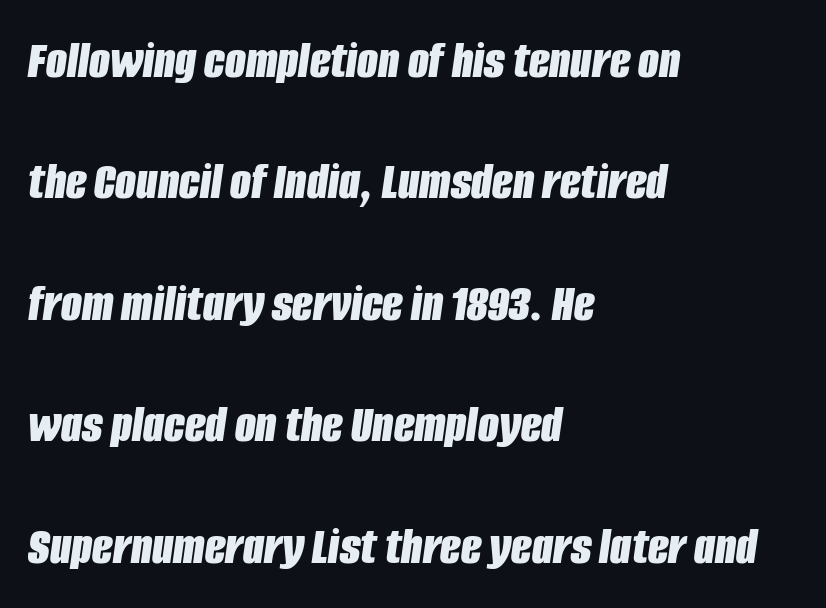
Think of a printed novel: that variable character pitch is what you see here. In terms of leading, this rendering errs on the spacious side. The whole block is typeset with a tilt. The lines in this sample share a left origin and differ only in where they stop. The passage shown has conventional tracking throughout.
